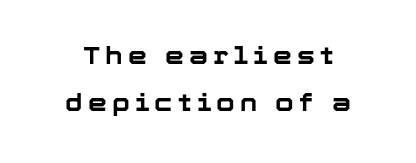
Weight check: bold — yes, fully. You could fit nearly another row in the gap between these rows. The lettering holds an erect, upright posture throughout. Letters rest on an invisible, unmarked baseline. Short note: letters widely spaced.
